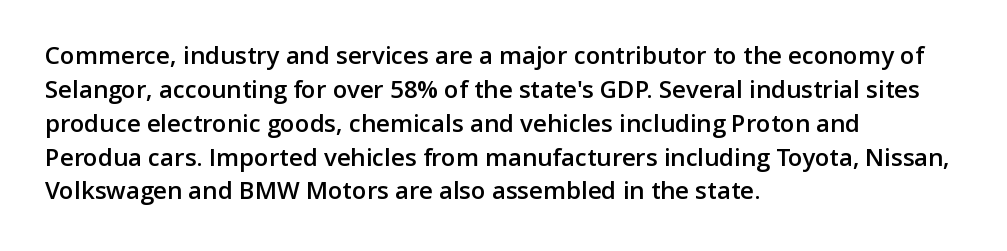
Q: Is the text bold? A: Semi-bold.
Q: Is the text italic (slanted)? A: No, it is upright.
Q: Is the text underlined? A: No.
Q: How is the paragraph aligned? A: Left-aligned.
Q: Is the spacing between letters normal or unusually wide? A: Normal.
Q: Is the spacing between lines tight, normal or loose? A: Normal.
